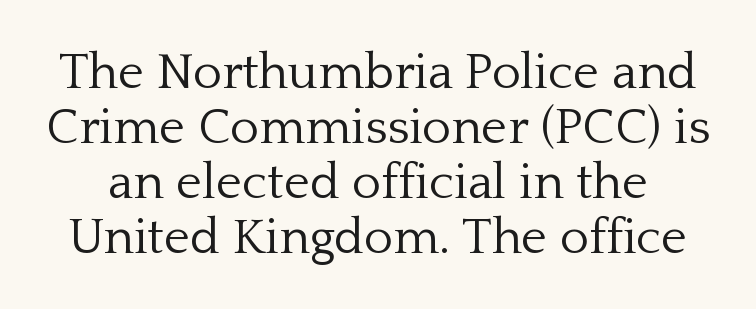
Q: Is the text bold? A: No.
Q: Is the text italic (slanted)? A: No, it is upright.
Q: Is the typeface a serif or a sans-serif typeface? A: Serif.
Q: Is the text underlined? A: No.
Q: Is the spacing between letters normal or unusually wide? A: Normal.
Q: Is the spacing between lines tight, normal or loose? A: Tight.
Q: Width (condensed, normal, or wide)? A: Normal.
Q: Stroke contrast? A: Low.
Q: x-height? A: Medium.
Q: Monospaced? A: No.
